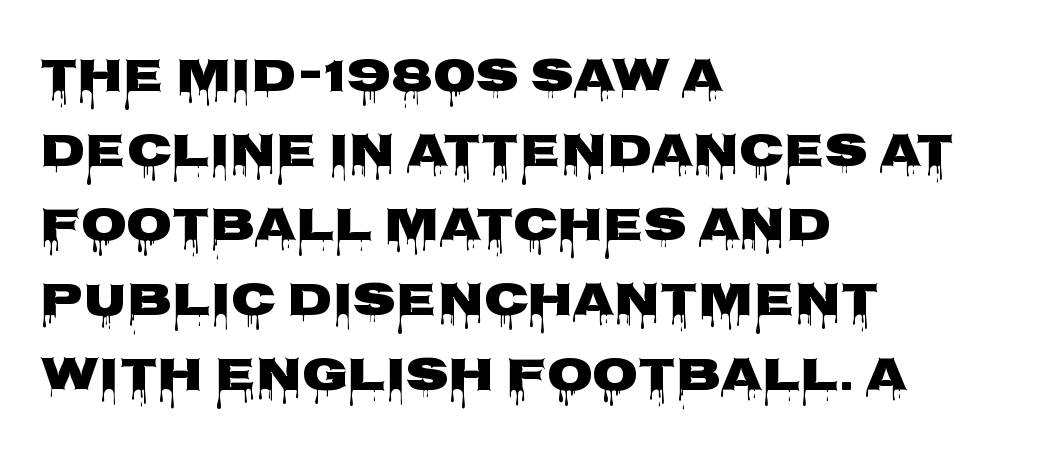
The rendering uses a moderate line-height, typical for paragraphs. The gap between lines stays unmarked. Notice how the passage keeps a crisp vertical edge on the left only. In terms of letterspacing, this is plain default setting.
